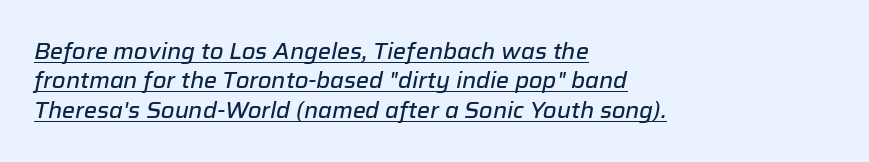
{"italic": "yes", "lean": "right", "slant_degrees": 12, "underline": "yes", "align": "left", "line_spacing": "normal", "line_spacing_ratio": 1.34, "letter_spacing": "normal", "letter_spacing_em": 0.0, "glyph_px": 22}
